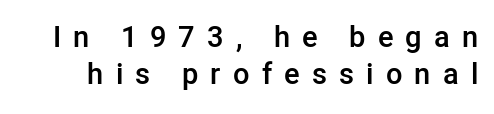
Someone cranked the tracking dial way up on this one. Style check: upright. Unlike a traditional serif, this face leaves its strokes unadorned. Whoever set this chose a conventional vertical rhythm. Look at the stroke-to-counter ratio: somewhat heavy, a semibold.
